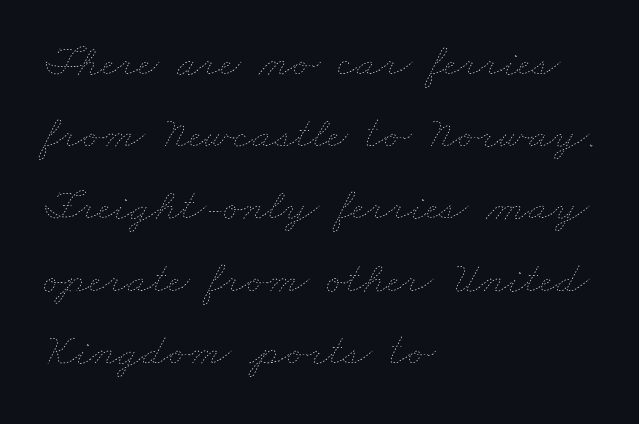
{"bold": "no", "weight": "thin", "width": "wide", "stroke_contrast": "low", "x_height": "small", "monospaced": "no", "underline": "no", "align": "left", "line_spacing": "normal", "line_spacing_ratio": 1.57, "letter_spacing": "normal", "letter_spacing_em": 0.0, "glyph_px": 46}
